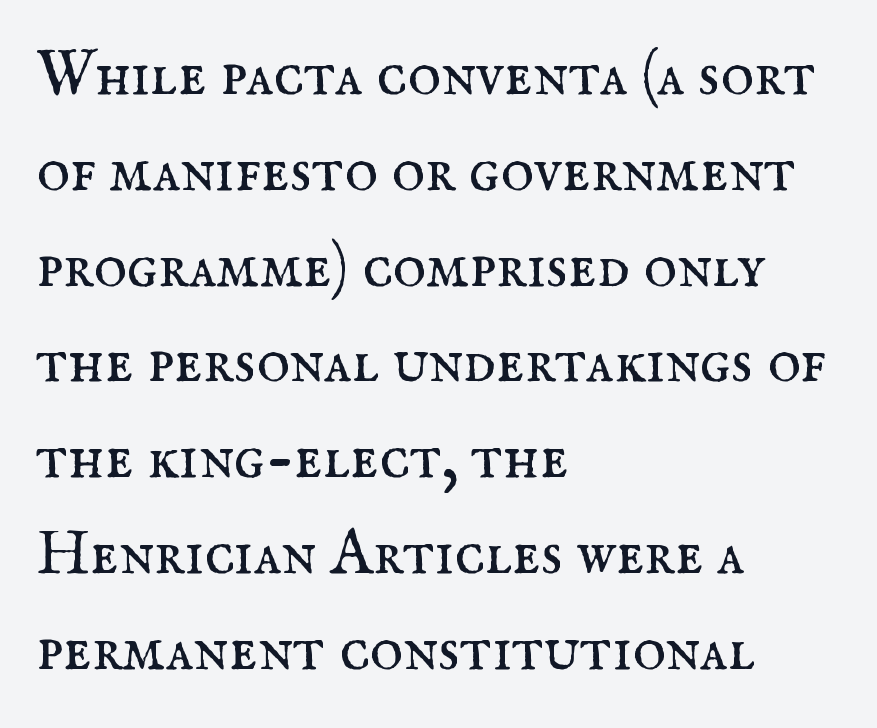
Q: Is the text bold? A: No.
Q: Is the text italic (slanted)? A: No, it is upright.
Q: Is the typeface a serif or a sans-serif typeface? A: Serif.
Q: Is the text underlined? A: No.
Q: How is the paragraph aligned? A: Left-aligned.
Q: Is the spacing between letters normal or unusually wide? A: Normal.
Q: Is the spacing between lines tight, normal or loose? A: Normal.
Q: Width (condensed, normal, or wide)? A: Normal.
Q: Stroke contrast? A: Medium.
Q: x-height? A: Small.
Q: Monospaced? A: No.
